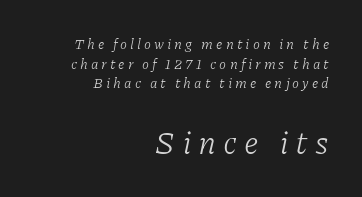
Slant detected: the letters are inclined. Each row of text sits above clean, open space. Vertical spacing — default. The line texture is sparse and dotted thanks to wide tracking. Summary of weight: not heavy and not bold. Line endings align vertically; line beginnings do not.
